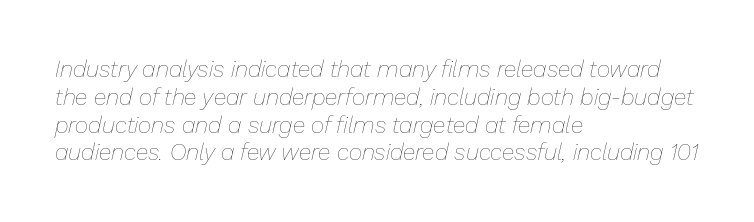
Observe the ordinary spacing: letters are neighbours, not strangers. A typesetter would mark this as italic. On a weight scale, this lands at 450 or below. Plain, unruled lines of type. One-word summary of the alignment: left.
